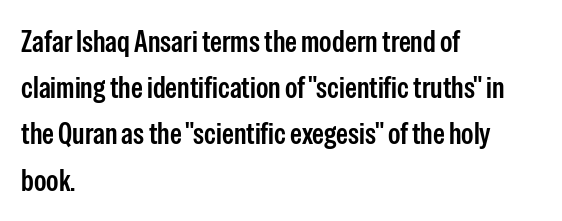
Q: Is the text bold? A: Semi-bold.
Q: Is the text italic (slanted)? A: No, it is upright.
Q: Is the typeface a serif or a sans-serif typeface? A: Sans-serif.
Q: Is the text underlined? A: No.
Q: How is the paragraph aligned? A: Left-aligned.
Q: Is the spacing between letters normal or unusually wide? A: Normal.
Q: Is the spacing between lines tight, normal or loose? A: Normal.
Q: Width (condensed, normal, or wide)? A: Condensed.
Q: Stroke contrast? A: Low.
Q: x-height? A: Medium.
Q: Monospaced? A: No.
